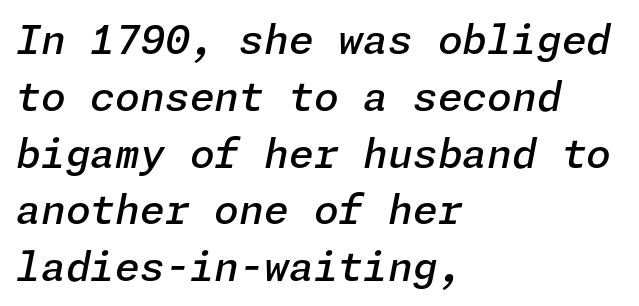
I'd describe the lettering as semibold — firm but not a full bold. Normally led — the rows are evenly, conventionally spaced. A clean baseline with only descenders dipping below it. The line texture is even and compact thanks to regular tracking. All the whitespace from short lines collects on the right.
